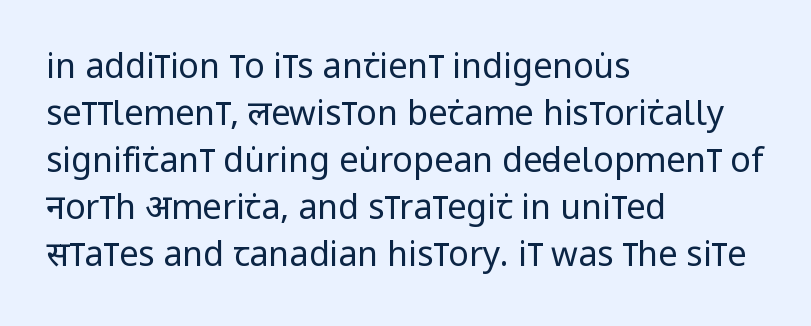
The image shows 34 px regular-weight, condensed sans-serif type, upright; set left-aligned, normal line spacing (1.38x), normal letter spacing, not underlined; low stroke contrast and a large x-height.
